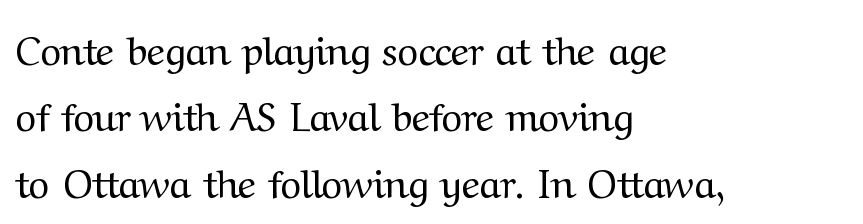
{"serif": "yes", "italic": "no", "bold": "no", "weight": "regular", "width": "normal", "stroke_contrast": "medium", "x_height": "medium", "monospaced": "no", "underline": "no", "align": "left", "line_spacing": "normal", "line_spacing_ratio": 1.66, "letter_spacing": "normal", "letter_spacing_em": 0.0, "glyph_px": 40}
